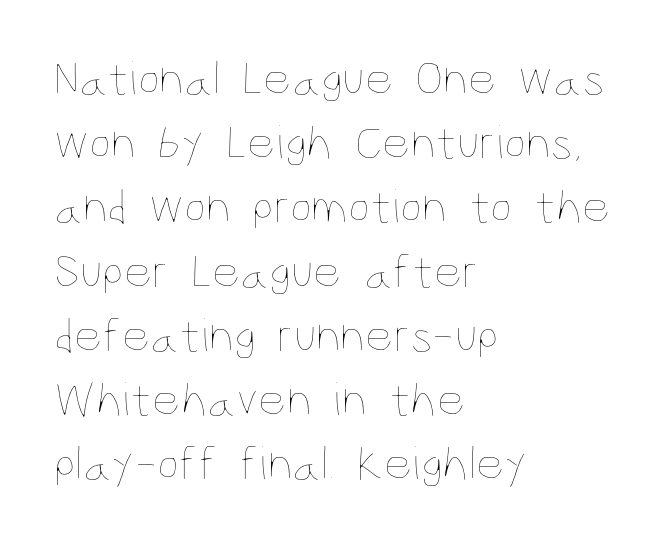
{"italic": "no", "bold": "no", "weight": "thin", "width": "condensed", "stroke_contrast": "low", "x_height": "large", "monospaced": "no", "underline": "no", "align": "left", "line_spacing": "normal", "line_spacing_ratio": 1.31, "letter_spacing": "normal", "letter_spacing_em": 0.0, "glyph_px": 49}
